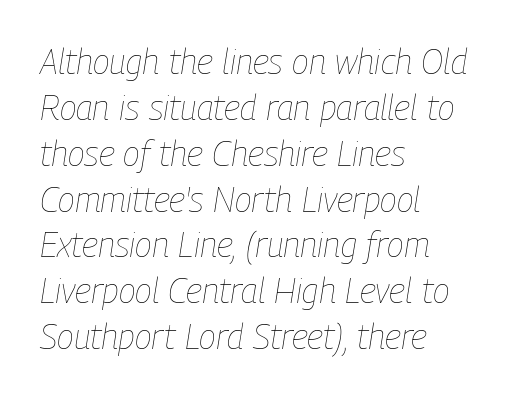
The font is comparable to plain body text, perhaps lighter. The letterforms sit shoulder to shoulder at normal distance. Is this a fixed-width face? No — the glyphs have proportional, varying widths. Slant detected: the letters are inclined. Does the copy run flush right? No — it runs flush left.
